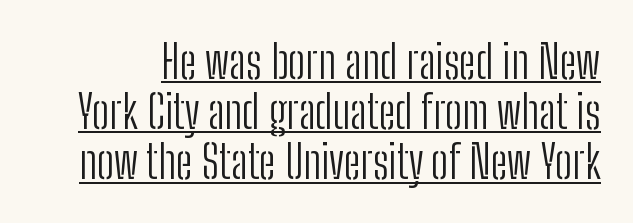
Q: Is the text bold? A: No.
Q: Is the text italic (slanted)? A: No, it is upright.
Q: Is the typeface a serif or a sans-serif typeface? A: Sans-serif.
Q: Is the text underlined? A: Yes.
Q: Is the spacing between letters normal or unusually wide? A: Normal.
Q: Is the spacing between lines tight, normal or loose? A: Tight.
Q: Width (condensed, normal, or wide)? A: Condensed.
Q: Stroke contrast? A: Low.
Q: x-height? A: Medium.
Q: Monospaced? A: No.
